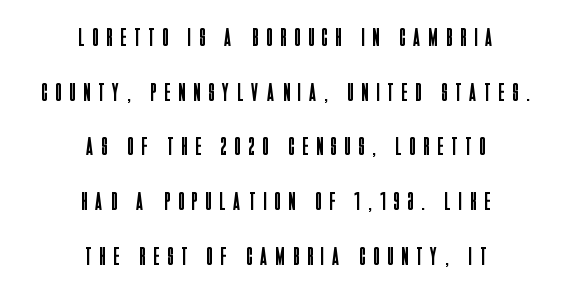
Q: Is the text bold? A: No.
Q: Is the text italic (slanted)? A: No, it is upright.
Q: Is the text underlined? A: No.
Q: How is the paragraph aligned? A: Centered.
Q: Is the spacing between letters normal or unusually wide? A: Unusually wide.
Q: Is the spacing between lines tight, normal or loose? A: Loose.
